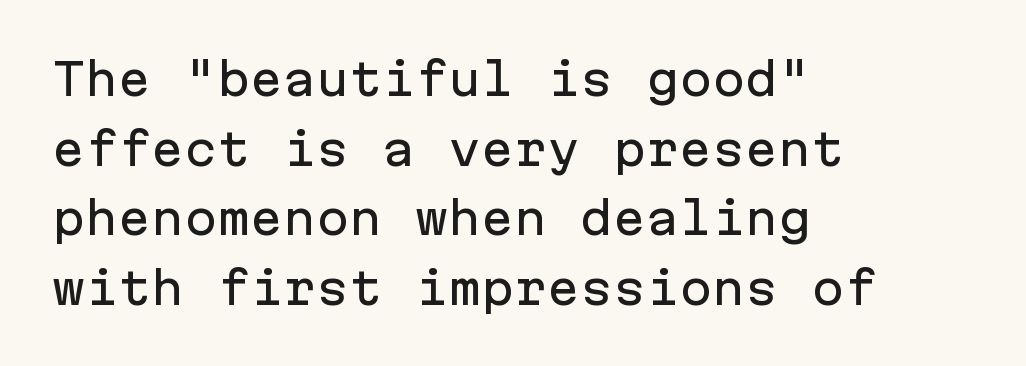
Tracking value appears to be zero — textbook default spacing. This sample is left-justified, so line endings fall wherever the words run out. Type style note: lacks serifs. Beneath every word, the page is bare. Compared with typical paragraphs, the rows here are spaced about the same.
